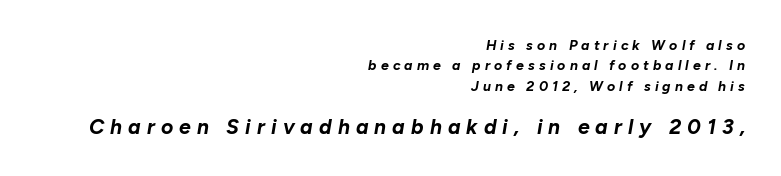
{"italic": "yes", "lean": "right", "slant_degrees": 10, "bold": "yes", "underline": "no", "align": "right", "line_spacing": "normal", "line_spacing_ratio": 1.45, "letter_spacing": "wide", "letter_spacing_em": 0.29, "larger_block": "second", "size_ratio": 1.5, "glyph_px": 21}
